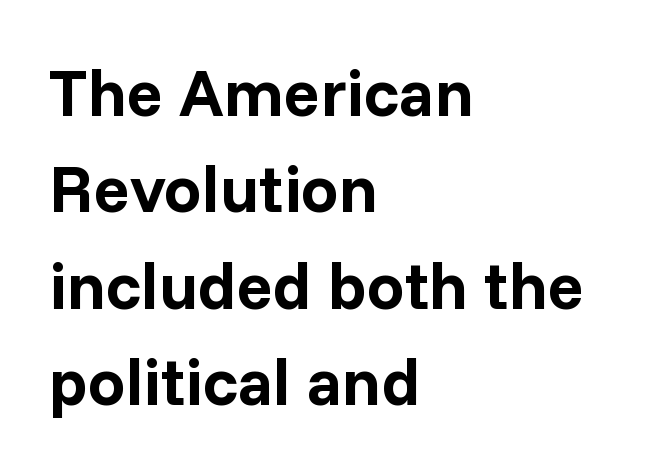
{"serif": "no", "italic": "no", "bold": "yes", "weight": "bold", "width": "normal", "stroke_contrast": "low", "x_height": "medium", "monospaced": "no", "underline": "no", "align": "left", "line_spacing": "normal", "line_spacing_ratio": 1.44, "letter_spacing": "normal", "letter_spacing_em": 0.0, "glyph_px": 67}
